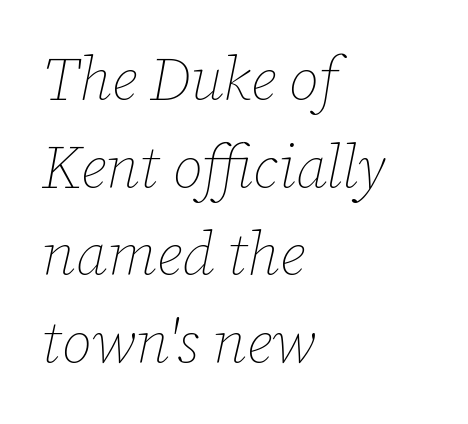
The image shows 60 px thin type, italic (leaning right); set left-aligned, normal line spacing (1.46x), normal letter spacing, not underlined; low stroke contrast and a medium x-height.
